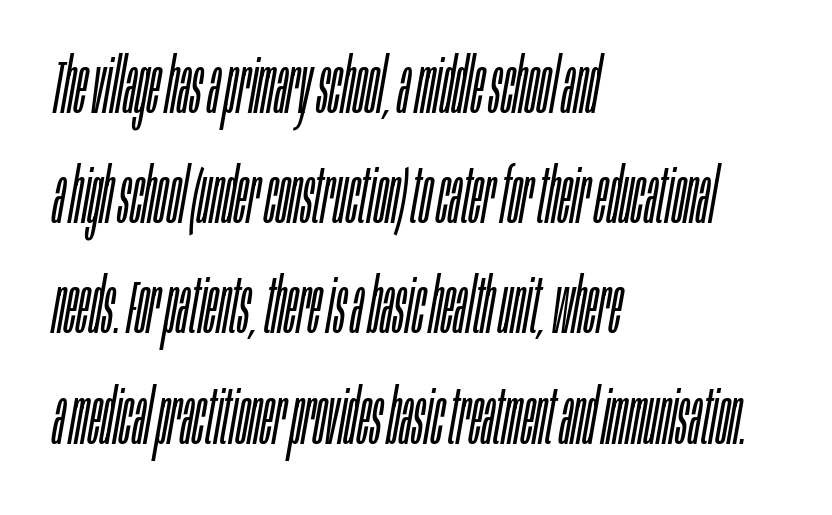
The image shows 75 px light, condensed type, italic (leaning right); set left-aligned, normal line spacing (1.47x), normal letter spacing, not underlined; low stroke contrast and a large x-height.
